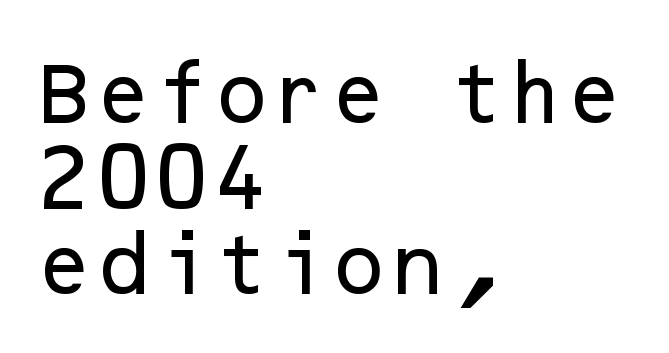
Q: Is the text italic (slanted)? A: No, it is upright.
Q: Is the typeface a serif or a sans-serif typeface? A: Sans-serif.
Q: Is the text underlined? A: No.
Q: How is the paragraph aligned? A: Left-aligned.
Q: Is the spacing between letters normal or unusually wide? A: Normal.
Q: Is the spacing between lines tight, normal or loose? A: Normal.
Q: Width (condensed, normal, or wide)? A: Normal.
Q: Stroke contrast? A: Low.
Q: x-height? A: Medium.
